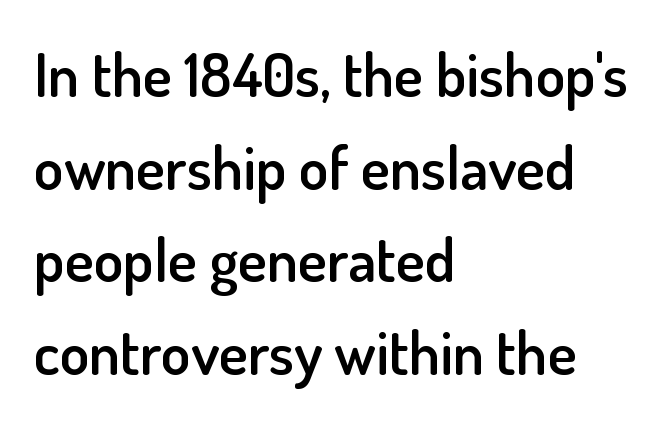
The image shows 61 px semibold sans-serif type, upright; set left-aligned, normal line spacing (1.52x), normal letter spacing, not underlined; low stroke contrast and a small x-height.
